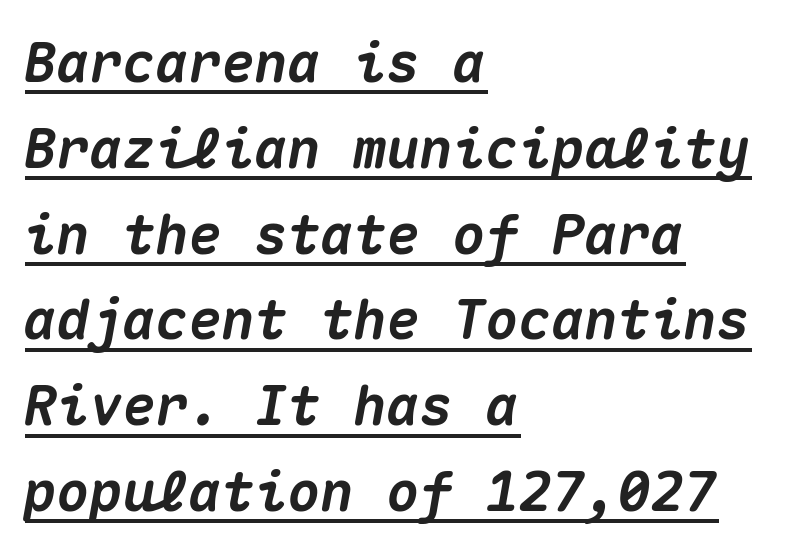
{"italic": "yes", "lean": "right", "slant_degrees": 10, "bold": "yes", "weight": "heavy", "width": "normal", "stroke_contrast": "medium", "x_height": "medium", "monospaced": "yes", "underline": "yes", "align": "left", "line_spacing": "normal", "line_spacing_ratio": 1.56, "letter_spacing": "normal", "letter_spacing_em": 0.0, "glyph_px": 55}
